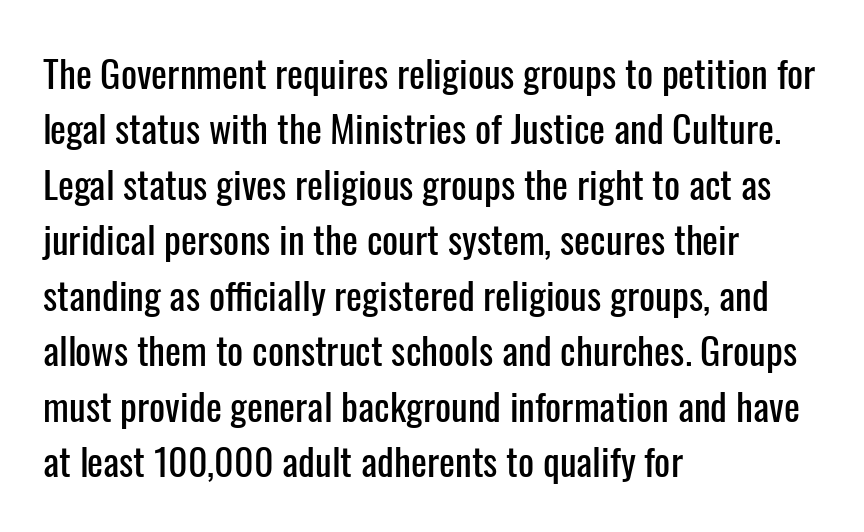
The image shows 38 px condensed sans-serif type, upright; set left-aligned, normal line spacing (1.46x), normal letter spacing, not underlined; low stroke contrast and a medium x-height.
